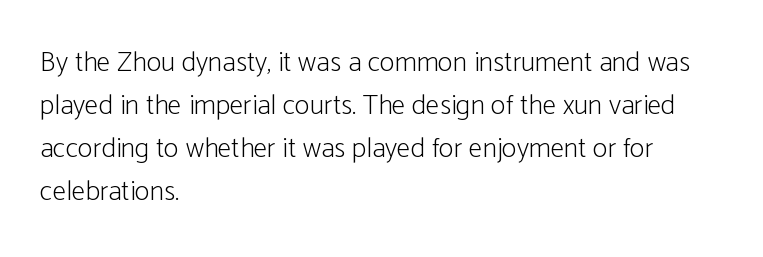
{"serif": "no", "italic": "no", "bold": "no", "weight": "light", "width": "condensed", "stroke_contrast": "low", "x_height": "medium", "monospaced": "no", "underline": "no", "align": "left", "line_spacing": "normal", "line_spacing_ratio": 1.54, "letter_spacing": "normal", "letter_spacing_em": 0.0, "glyph_px": 28}
